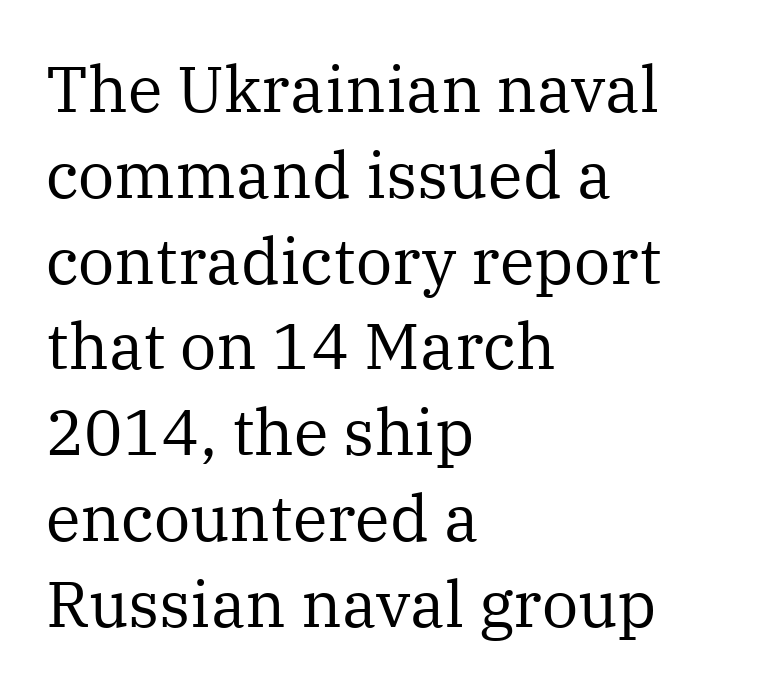
A clean baseline with only descenders dipping below it. Ink coverage per letter is moderate at most. A typesetter would label this face a serif. This is the regular roman posture of the typeface.
